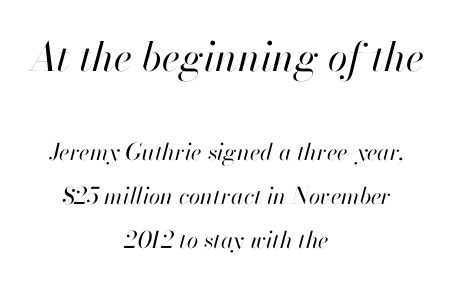
{"italic": "yes", "lean": "right", "slant_degrees": 13, "bold": "no", "weight": "regular", "width": "normal", "stroke_contrast": "high", "x_height": "small", "monospaced": "no", "underline": "no", "align": "center", "line_spacing": "loose", "line_spacing_ratio": 1.91, "letter_spacing": "normal", "letter_spacing_em": 0.0, "larger_block": "first", "size_ratio": 1.74, "glyph_px": 40}
